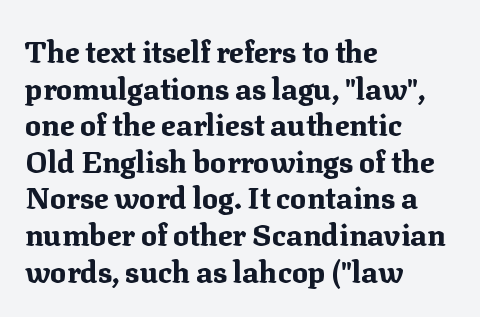
Q: Is the text bold? A: Yes.
Q: Is the text italic (slanted)? A: No, it is upright.
Q: Is the typeface a serif or a sans-serif typeface? A: Serif.
Q: Is the text underlined? A: No.
Q: How is the paragraph aligned? A: Left-aligned.
Q: Is the spacing between letters normal or unusually wide? A: Normal.
Q: Width (condensed, normal, or wide)? A: Normal.
Q: Stroke contrast? A: Medium.
Q: x-height? A: Medium.
Q: Monospaced? A: No.
